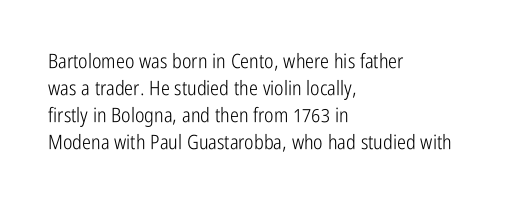
Q: Is the text bold? A: No.
Q: Is the text italic (slanted)? A: No, it is upright.
Q: Is the text underlined? A: No.
Q: How is the paragraph aligned? A: Left-aligned.
Q: Is the spacing between letters normal or unusually wide? A: Normal.
Q: Is the spacing between lines tight, normal or loose? A: Normal.
